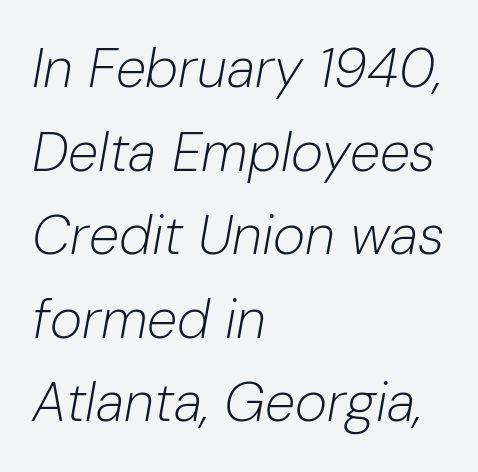
Proportional: the letters do not fall into vertical columns. The passage shown is not underscored anywhere. Default kerning and tracking; the words read as compact shapes. No extra ink here — the face is not bold.
